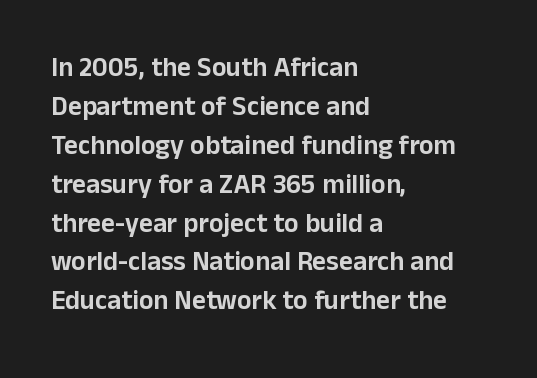
This block has exactly the height ordinary leading produces. The specimen reads as upright at a glance. Letters rest on an invisible, unmarked baseline. Compared with typical body copy, the letter spacing here is the same.
